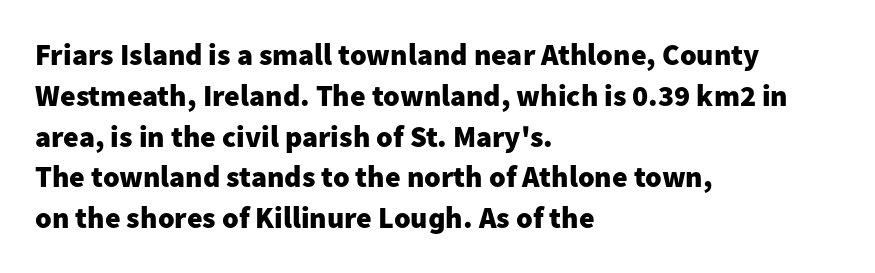
Glyph-to-glyph distance matches everyday printed text. Typographically, this falls in the sans-serif category. If you measured baseline to baseline, you'd find a middling distance. How heavy is the stroke? Heavy — this is a bold. It's the straight-up-and-down kind of type.
